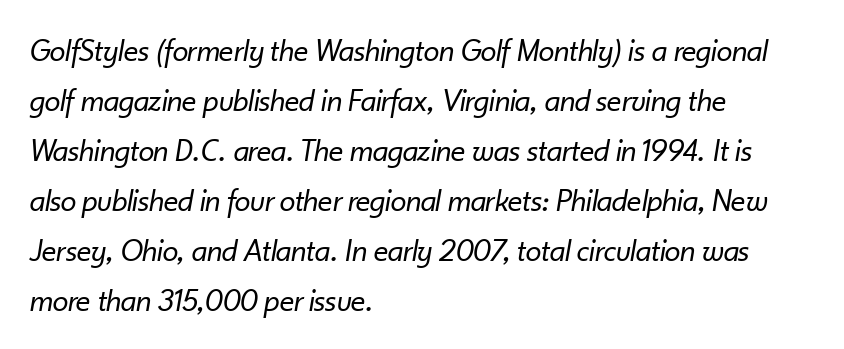
The image shows 32 px regular-weight type, italic (leaning right); set left-aligned, normal line spacing (1.56x), normal letter spacing, not underlined; low stroke contrast and a small x-height.
